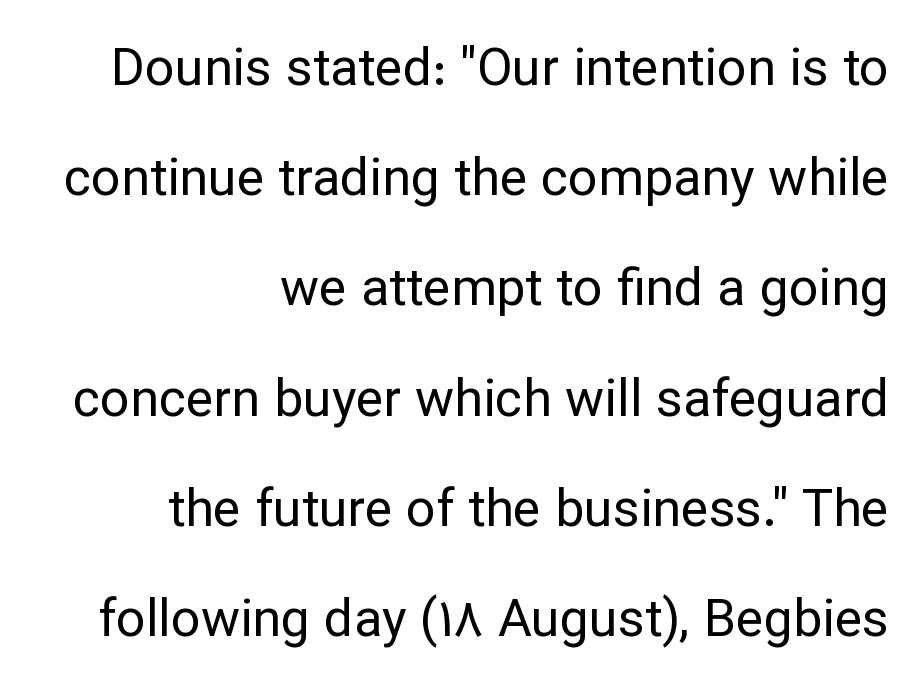
Typeset ragged left — the right edge is the straight one. Clear beneath every line of the passage. Serifs: no, the terminals of the letterforms are clean. Weight: regular or lighter. Do the characters align in a grid? No, the font is proportional. Posture: upright roman.
